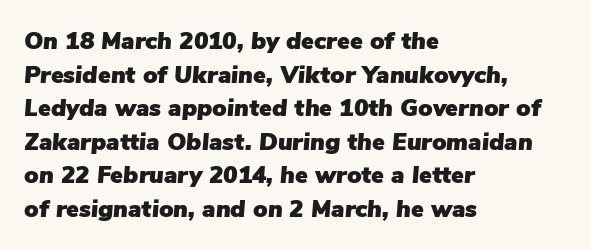
Q: Is the text italic (slanted)? A: Yes, it leans right by about 5 degrees.
Q: Is the text underlined? A: No.
Q: How is the paragraph aligned? A: Left-aligned.
Q: Is the spacing between letters normal or unusually wide? A: Normal.
Q: Is the spacing between lines tight, normal or loose? A: Normal.
